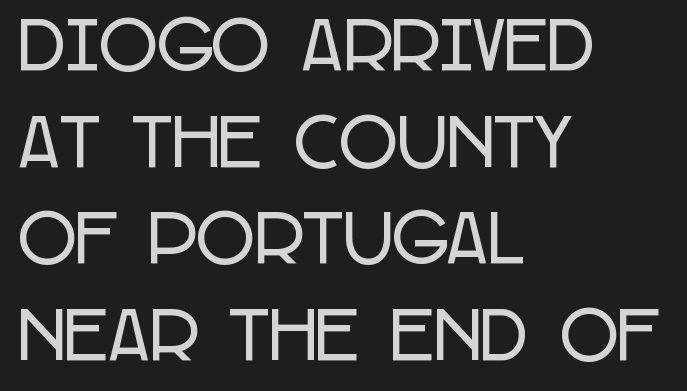
Q: Is the text italic (slanted)? A: No, it is upright.
Q: Is the typeface a serif or a sans-serif typeface? A: Sans-serif.
Q: Is the text underlined? A: No.
Q: How is the paragraph aligned? A: Left-aligned.
Q: Is the spacing between letters normal or unusually wide? A: Normal.
Q: Is the spacing between lines tight, normal or loose? A: Normal.
Q: Width (condensed, normal, or wide)? A: Condensed.
Q: Stroke contrast? A: Low.
Q: x-height? A: Large.
Q: Monospaced? A: No.
